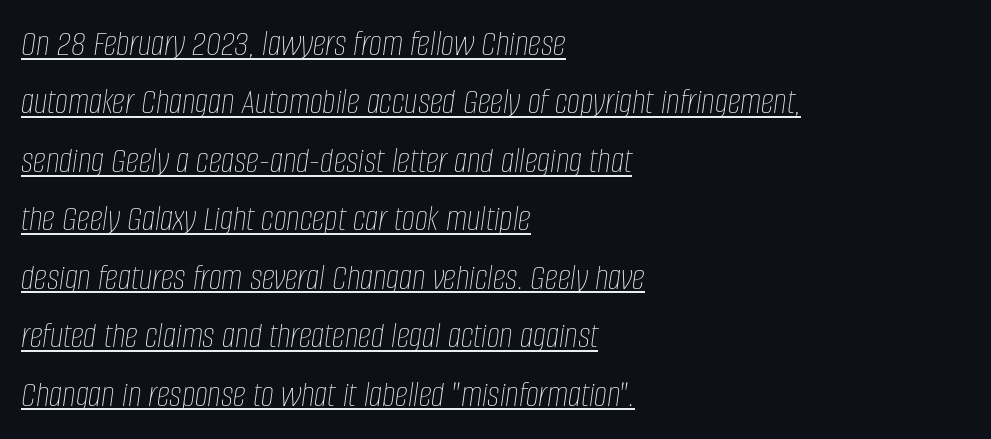
Q: Is the text bold? A: No.
Q: Is the text italic (slanted)? A: Yes, it leans right by about 8 degrees.
Q: Is the text underlined? A: Yes.
Q: How is the paragraph aligned? A: Left-aligned.
Q: Is the spacing between letters normal or unusually wide? A: Normal.
Q: Is the spacing between lines tight, normal or loose? A: Normal.
Q: Width (condensed, normal, or wide)? A: Condensed.
Q: Stroke contrast? A: Low.
Q: x-height? A: Large.
Q: Monospaced? A: No.
